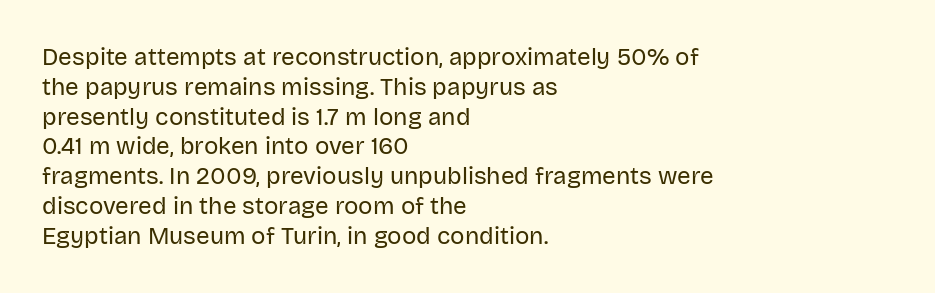
If you drew a line through each stem, it would be perfectly vertical. Tracking value appears to be zero — textbook default spacing. The rag falls on the right side of this text block. The face looks like a standard text weight, possibly lighter. The string is rendered with underlining switched off.
